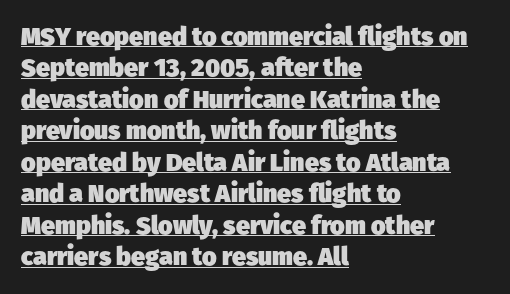
Q: Is the text bold? A: Yes.
Q: Is the text underlined? A: Yes.
Q: How is the paragraph aligned? A: Left-aligned.
Q: Is the spacing between letters normal or unusually wide? A: Normal.
Q: Is the spacing between lines tight, normal or loose? A: Normal.
